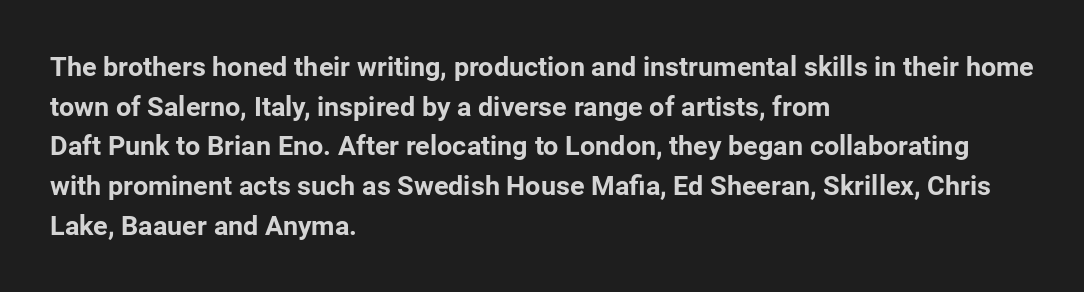
{"italic": "no", "bold": "yes", "underline": "no", "align": "left", "line_spacing": "normal", "line_spacing_ratio": 1.47, "letter_spacing": "normal", "letter_spacing_em": 0.0, "glyph_px": 27}
